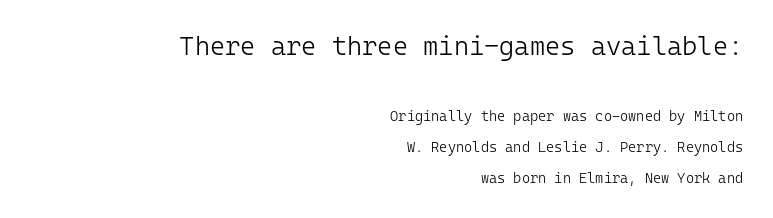
Q: Is the text bold? A: No.
Q: Is the text italic (slanted)? A: No, it is upright.
Q: Is the text underlined? A: No.
Q: How is the paragraph aligned? A: Right-aligned.
Q: Is the spacing between letters normal or unusually wide? A: Normal.
Q: Is the spacing between lines tight, normal or loose? A: Loose.
Q: Which block of text is set in a larger size, the first (top) or the second (bottom)? A: The first (top) one.
